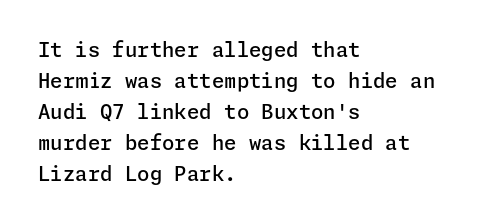
The typography opts for an upright posture over an oblique one. Line beginnings align vertically; line endings do not. Compared with typical body copy, the letter spacing here is the same. Does the leading feel generous? No, just average. Summary of weight: moderately heavy, a semibold.
